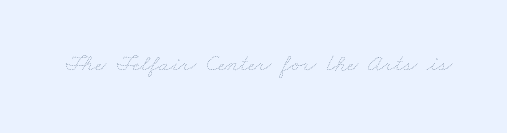
The image shows 24 px text type; set normal letter spacing, not underlined.
